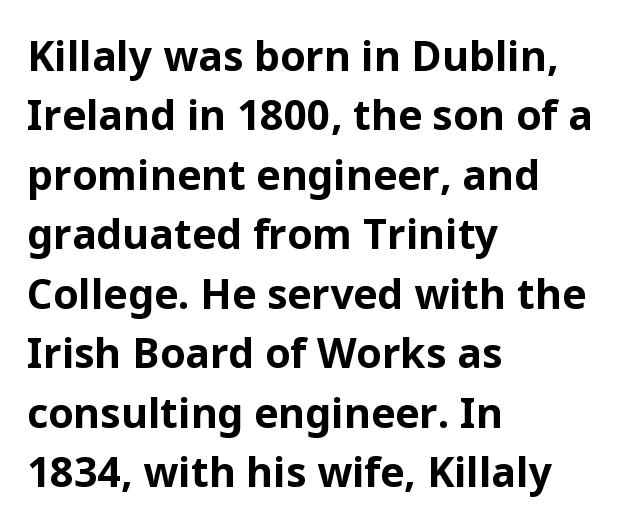
The image shows 41 px bold sans-serif type, upright; set left-aligned, normal line spacing (1.45x), normal letter spacing, not underlined; low stroke contrast and a medium x-height.
